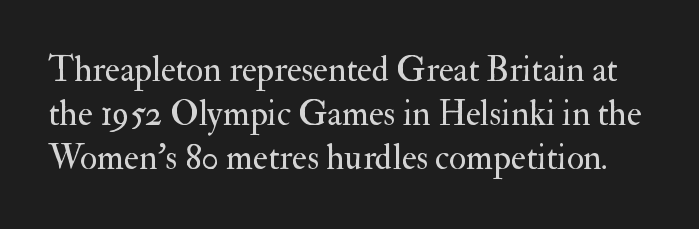
{"serif": "yes", "italic": "no", "bold": "no", "weight": "regular", "width": "normal", "stroke_contrast": "medium", "x_height": "small", "monospaced": "no", "underline": "no", "line_spacing": "normal", "line_spacing_ratio": 1.26, "letter_spacing": "normal", "letter_spacing_em": 0.0, "glyph_px": 35}
